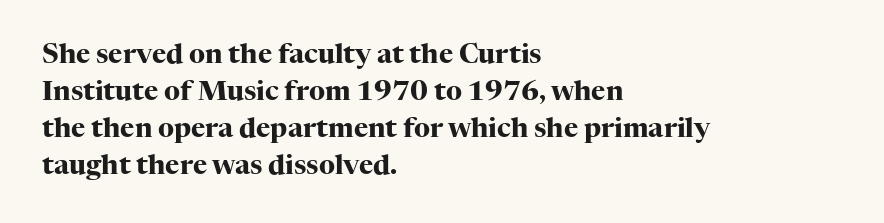
Every character sits straight up, as roman type does. Words appear dense and cohesive because spacing is normal. On the weight axis this lands at bold, roughly 700. In terms of leading, this rendering sits right in the middle.
